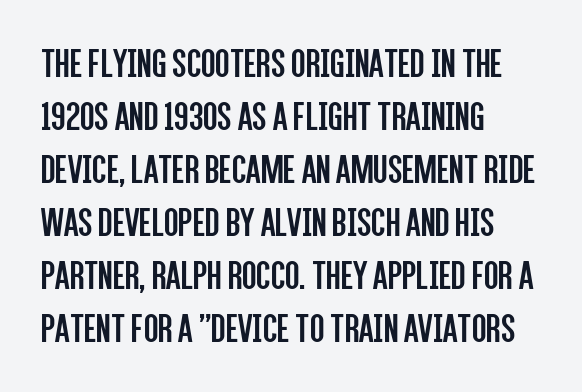
{"serif": "no", "italic": "no", "bold": "no", "weight": "regular", "width": "condensed", "stroke_contrast": "low", "x_height": "large", "monospaced": "no", "underline": "no", "align": "left", "line_spacing": "normal", "line_spacing_ratio": 1.26, "letter_spacing": "normal", "letter_spacing_em": 0.0, "glyph_px": 42}
